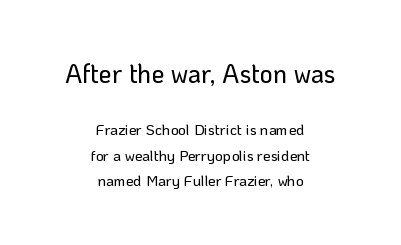
{"italic": "no", "underline": "no", "align": "center", "line_spacing": "normal", "line_spacing_ratio": 1.68, "letter_spacing": "normal", "letter_spacing_em": 0.0, "larger_block": "first", "size_ratio": 1.73, "glyph_px": 26}
